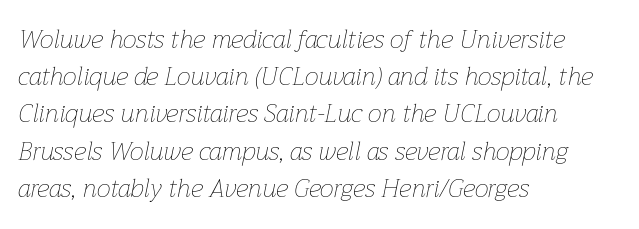
Q: Is the text bold? A: No.
Q: Is the text italic (slanted)? A: Yes, it leans right by about 12 degrees.
Q: Is the text underlined? A: No.
Q: How is the paragraph aligned? A: Left-aligned.
Q: Is the spacing between letters normal or unusually wide? A: Normal.
Q: Is the spacing between lines tight, normal or loose? A: Normal.
